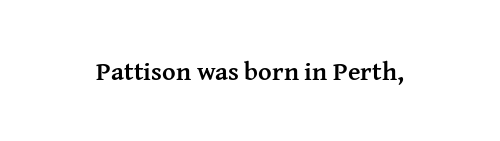
Q: Is the text bold? A: Yes.
Q: Is the text italic (slanted)? A: No, it is upright.
Q: Is the text underlined? A: No.
Q: Is the spacing between letters normal or unusually wide? A: Normal.
